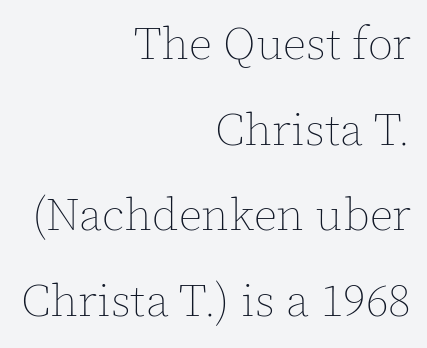
{"italic": "no", "bold": "no", "weight": "thin", "width": "normal", "x_height": "medium", "monospaced": "no", "underline": "no", "align": "right", "line_spacing_ratio": 1.86, "letter_spacing": "normal", "letter_spacing_em": 0.0, "glyph_px": 46}
